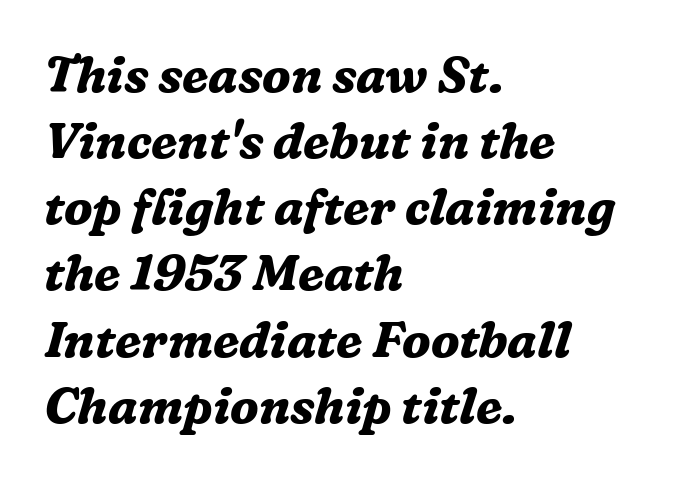
Is this a fixed-width face? No — the glyphs have proportional, varying widths. What weight is shown? A full bold with thick strokes. This block has exactly the height ordinary leading produces. The rag falls on the right side of this text block. Spacing between characters is what you'd get straight out of the box. Decoration check: the copy has no underline.
